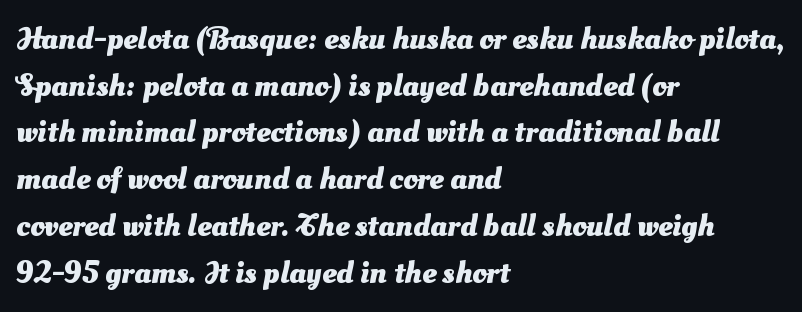
Q: Is the text bold? A: Yes.
Q: Is the typeface a serif or a sans-serif typeface? A: Sans-serif.
Q: Is the text underlined? A: No.
Q: How is the paragraph aligned? A: Left-aligned.
Q: Is the spacing between letters normal or unusually wide? A: Normal.
Q: Is the spacing between lines tight, normal or loose? A: Normal.
Q: Width (condensed, normal, or wide)? A: Normal.
Q: Stroke contrast? A: Medium.
Q: x-height? A: Small.
Q: Monospaced? A: No.
